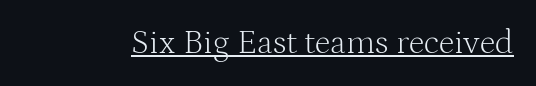
{"serif": "yes", "italic": "no", "bold": "no", "weight": "light", "width": "normal", "stroke_contrast": "medium", "x_height": "medium", "monospaced": "no", "underline": "yes", "letter_spacing": "normal", "letter_spacing_em": 0.0, "glyph_px": 34}
